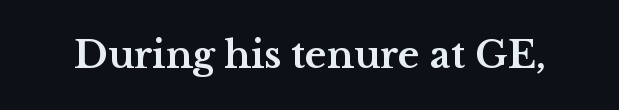
Q: Is the text bold? A: Yes.
Q: Is the text italic (slanted)? A: No, it is upright.
Q: Is the typeface a serif or a sans-serif typeface? A: Serif.
Q: Is the text underlined? A: No.
Q: Is the spacing between letters normal or unusually wide? A: Normal.
Q: Width (condensed, normal, or wide)? A: Wide.
Q: Stroke contrast? A: Medium.
Q: x-height? A: Medium.
Q: Monospaced? A: No.
